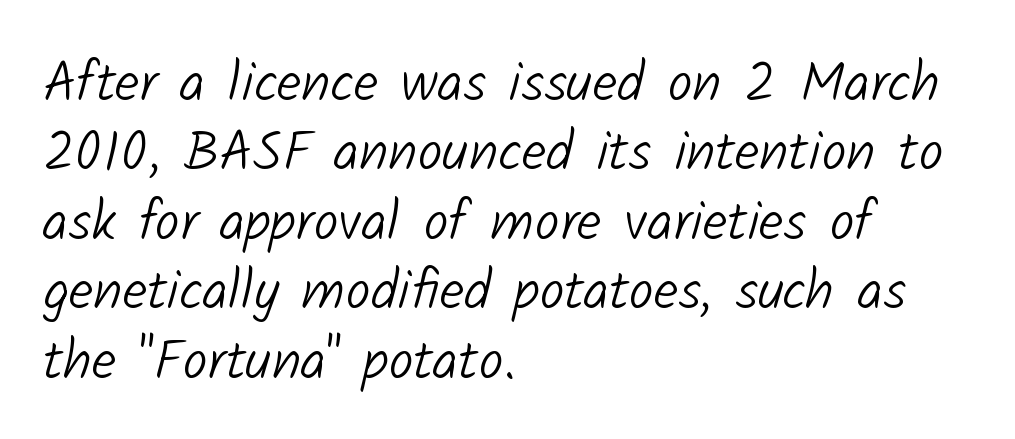
{"serif": "no", "bold": "no", "weight": "light", "width": "normal", "stroke_contrast": "low", "x_height": "medium", "monospaced": "no", "underline": "no", "align": "left", "line_spacing_ratio": 1.24, "letter_spacing": "normal", "letter_spacing_em": 0.0, "glyph_px": 56}
